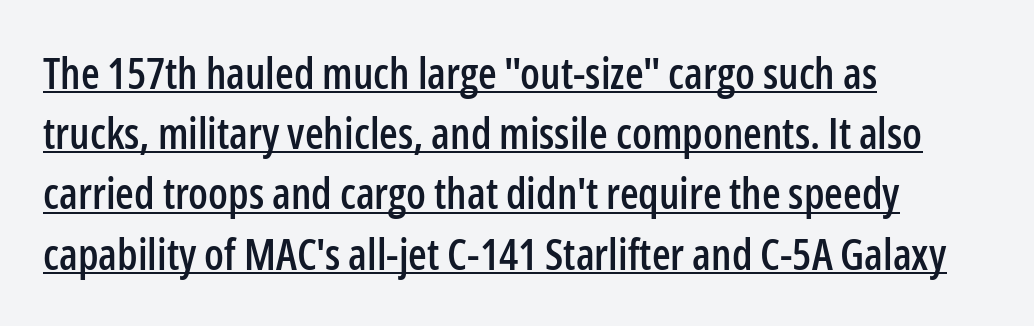
Unlike italic type, these characters show no tilt at all. The rendering uses a moderate line-height, typical for paragraphs. A typesetter would call this proportional, since set widths differ per character. The letters sit at their default tracking, neither squeezed nor spread. Stroke terminals: plain, sans-serif. These lines stack with their left ends in a neat column.
